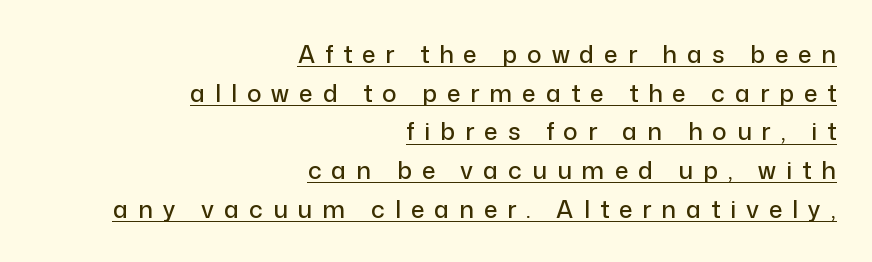
The passage shown is underscored from start to finish. This sample uses expanded letter spacing, leaving extra air between glyphs. Normally led — the rows are evenly, conventionally spaced. Every character sits straight up, as roman type does. Line ends are locked; line starts wander.
